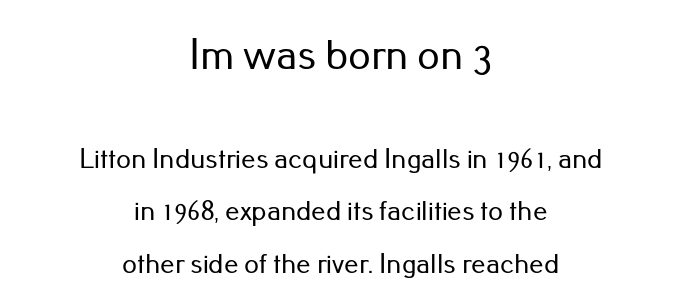
The image shows 44 px sans-serif type, upright; set centered, line spacing 1.81x, normal letter spacing, not underlined; the first (top) block is 1.52x larger; low stroke contrast and a small x-height.
